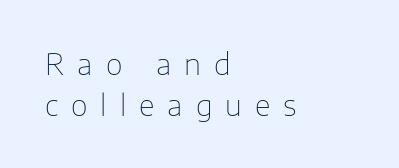
{"serif": "no", "italic": "no", "bold": "no", "weight": "thin", "width": "normal", "stroke_contrast": "low", "x_height": "medium", "monospaced": "no", "underline": "no", "align": "left", "line_spacing": "normal", "line_spacing_ratio": 1.4, "letter_spacing": "wide", "letter_spacing_em": 0.45, "glyph_px": 29}
